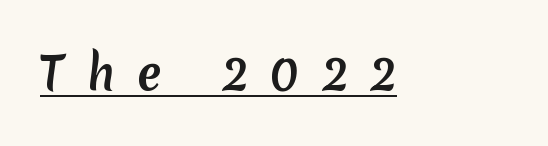
{"serif": "no", "bold": "yes", "weight": "semibold", "width": "normal", "stroke_contrast": "low", "x_height": "medium", "monospaced": "no", "underline": "yes", "letter_spacing": "wide", "letter_spacing_em": 0.5, "glyph_px": 45}
